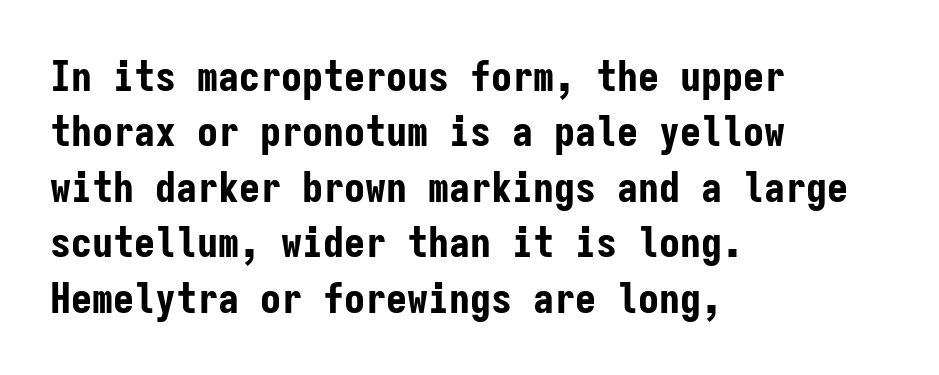
The image shows 42 px bold, condensed sans-serif type, upright, monospaced; set left-aligned, normal line spacing (1.32x), normal letter spacing, not underlined; low stroke contrast and a medium x-height.
